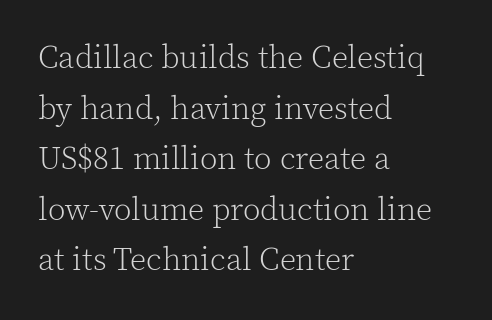
Every character sits straight up, as roman type does. Characters follow at the spacing the type designer built in. The paragraph has a hard left edge and a soft right edge. Summary of vertical rhythm: regular, with standard interline spacing. Words float on clear page, feet unadorned.
